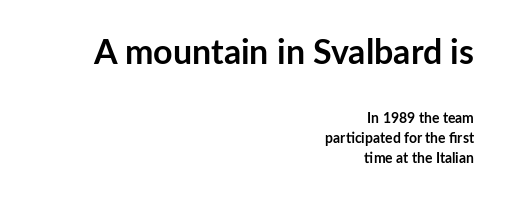
The image shows 34 px semibold sans-serif type, upright; set right-aligned, normal line spacing (1.41x), normal letter spacing, not underlined; the first (top) block is 2.43x larger; low stroke contrast and a medium x-height.
